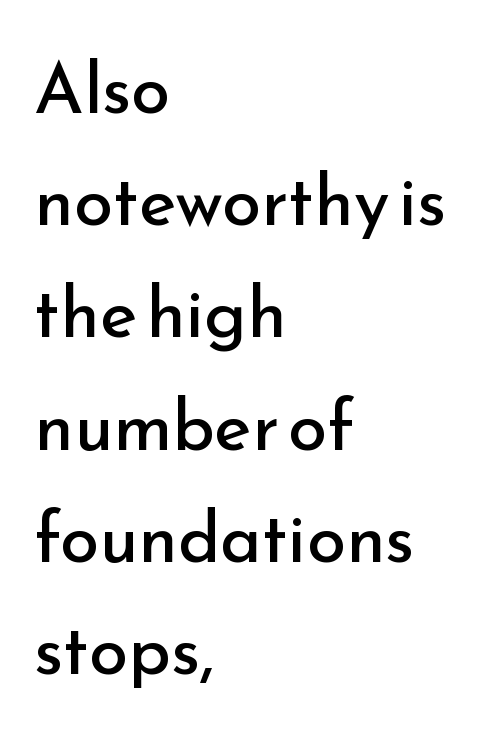
{"serif": "no", "italic": "no", "bold": "no", "weight": "regular", "width": "normal", "stroke_contrast": "low", "x_height": "small", "monospaced": "no", "underline": "no", "align": "left", "line_spacing": "normal", "line_spacing_ratio": 1.58, "letter_spacing": "normal", "letter_spacing_em": 0.0, "glyph_px": 71}
